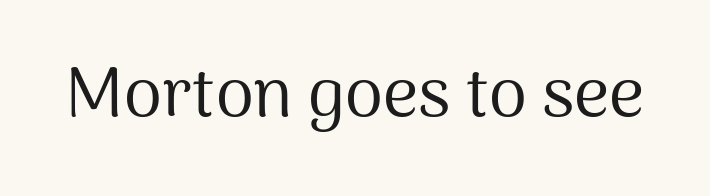
{"serif": "no", "italic": "no", "bold": "no", "weight": "regular", "width": "normal", "stroke_contrast": "medium", "x_height": "medium", "monospaced": "no", "underline": "no", "letter_spacing": "normal", "letter_spacing_em": 0.0, "glyph_px": 69}
